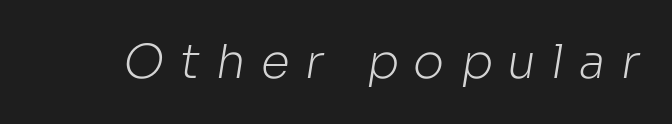
The passage shown has open, widely tracked lettering throughout. Clear beneath every line of the passage. The strokes carry an ordinary text weight at most. A sans-serif font was chosen for this passage. Spacing verdict: proportional, widths tailored to each character.
